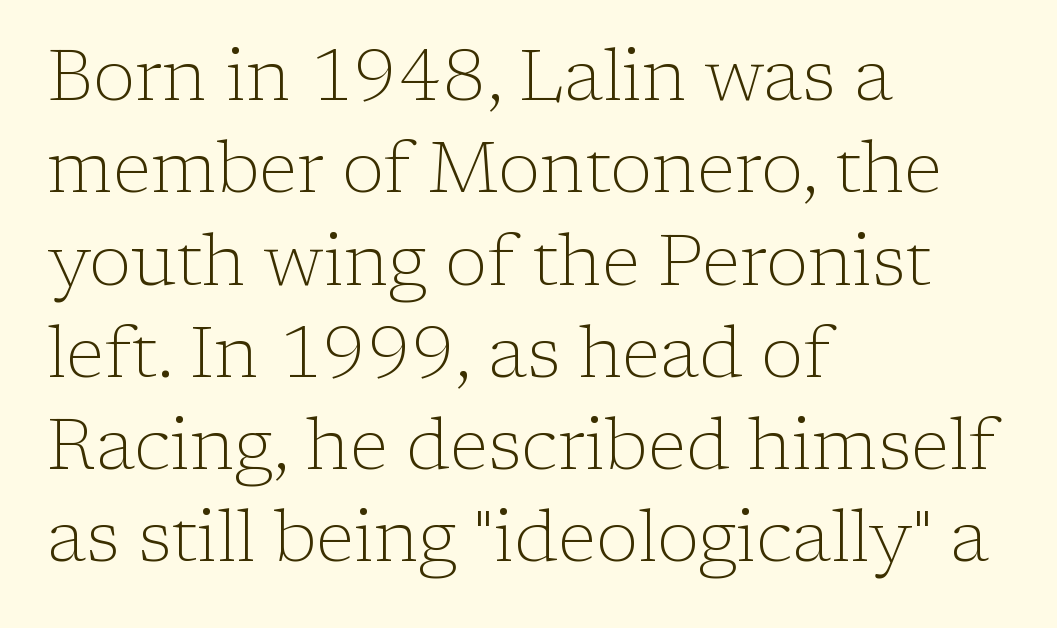
The image shows 71 px light serif type, upright; set left-aligned, normal line spacing (1.3x), normal letter spacing, not underlined; low stroke contrast and a medium x-height.
